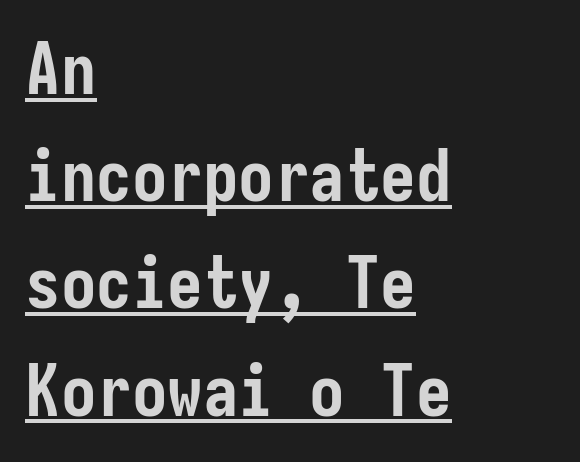
{"serif": "no", "italic": "no", "bold": "yes", "weight": "semibold", "width": "condensed", "stroke_contrast": "low", "x_height": "medium", "underline": "yes", "align": "left", "line_spacing": "normal", "line_spacing_ratio": 1.51, "letter_spacing": "normal", "letter_spacing_em": 0.0, "glyph_px": 71}
